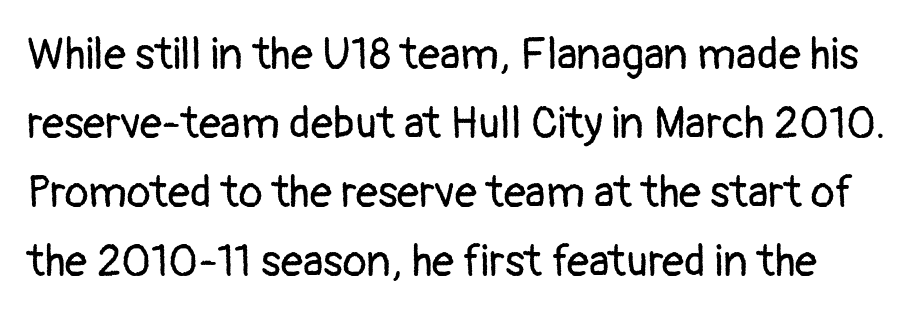
Q: Is the text bold? A: No.
Q: Is the text italic (slanted)? A: No, it is upright.
Q: Is the typeface a serif or a sans-serif typeface? A: Sans-serif.
Q: Is the text underlined? A: No.
Q: Is the spacing between letters normal or unusually wide? A: Normal.
Q: Is the spacing between lines tight, normal or loose? A: Normal.
Q: Width (condensed, normal, or wide)? A: Normal.
Q: Stroke contrast? A: Low.
Q: x-height? A: Medium.
Q: Monospaced? A: No.
